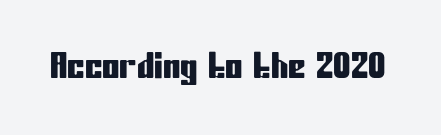
A clean baseline with only descenders dipping below it. The typography opts for an upright posture over an oblique one. Spacing verdict: proportional, widths tailored to each character. This rendering employs a face without finishing strokes, i.e., a sans-serif.
